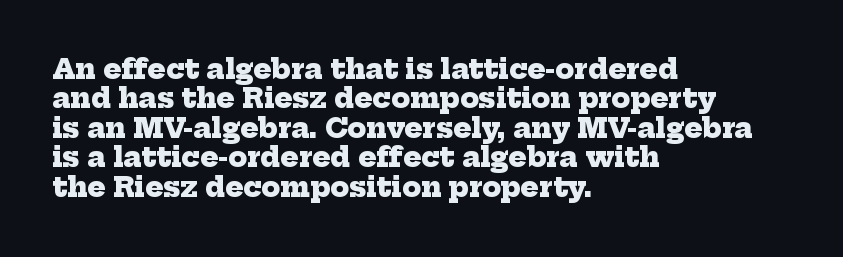
The image shows 27 px bold type; set left-aligned, tight line spacing (1.09x), normal letter spacing, not underlined.
